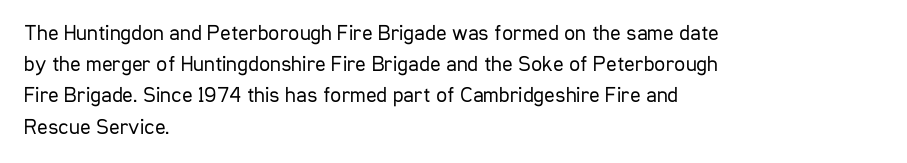
The image shows 22 px text type, upright; set left-aligned, normal line spacing (1.42x), normal letter spacing, not underlined.
